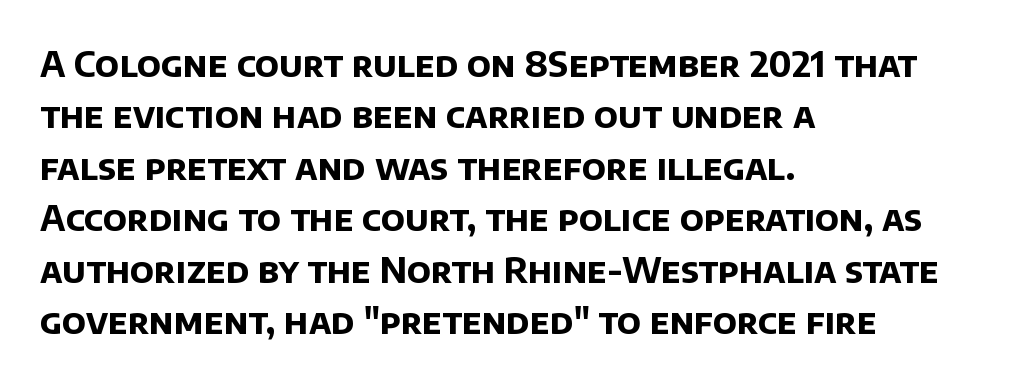
Q: Is the text bold? A: Yes.
Q: Is the typeface a serif or a sans-serif typeface? A: Sans-serif.
Q: Is the text underlined? A: No.
Q: How is the paragraph aligned? A: Left-aligned.
Q: Is the spacing between letters normal or unusually wide? A: Normal.
Q: Is the spacing between lines tight, normal or loose? A: Normal.
Q: Width (condensed, normal, or wide)? A: Normal.
Q: Stroke contrast? A: Low.
Q: x-height? A: Large.
Q: Monospaced? A: No.
